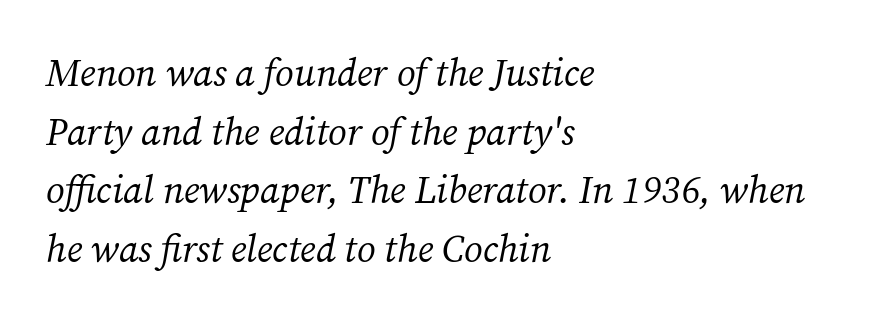
{"serif": "yes", "italic": "yes", "lean": "right", "slant_degrees": 12, "bold": "no", "weight": "regular", "width": "normal", "stroke_contrast": "medium", "x_height": "medium", "monospaced": "no", "underline": "no", "align": "left", "line_spacing": "normal", "line_spacing_ratio": 1.54, "letter_spacing": "normal", "letter_spacing_em": 0.0, "glyph_px": 38}
